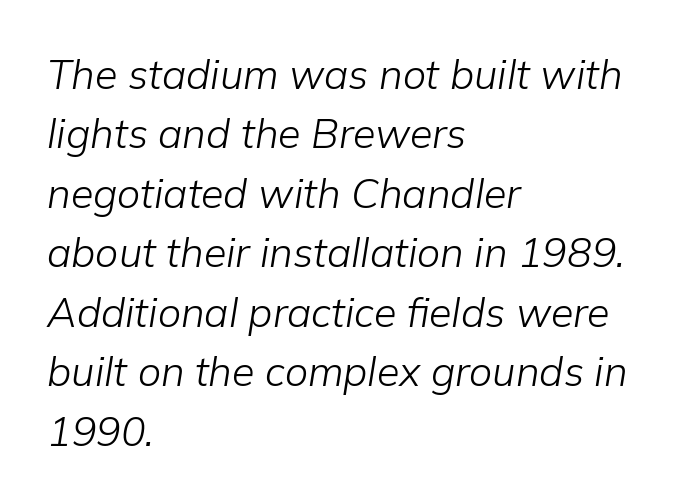
Q: Is the text bold? A: No.
Q: Is the text italic (slanted)? A: Yes, it leans right by about 9 degrees.
Q: Is the text underlined? A: No.
Q: How is the paragraph aligned? A: Left-aligned.
Q: Is the spacing between letters normal or unusually wide? A: Normal.
Q: Is the spacing between lines tight, normal or loose? A: Normal.
Q: Width (condensed, normal, or wide)? A: Normal.
Q: Stroke contrast? A: Low.
Q: x-height? A: Medium.
Q: Monospaced? A: No.
